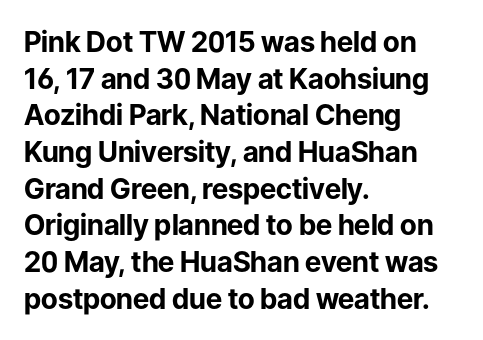
{"serif": "no", "italic": "no", "bold": "yes", "weight": "bold", "width": "normal", "stroke_contrast": "low", "x_height": "medium", "monospaced": "no", "underline": "no", "align": "left", "line_spacing": "normal", "line_spacing_ratio": 1.31, "letter_spacing": "normal", "letter_spacing_em": 0.0, "glyph_px": 28}
